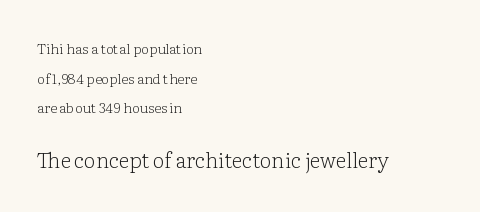
Airy leading. Every stem runs plumb, perpendicular to the baseline. Is this a heavy cut? Hardly; it is regular or lighter. Caption: multi-line text, flush left, ragged right. How are the letters spaced? Ordinarily, with no added tracking. This rendering features lettering with no underline.
